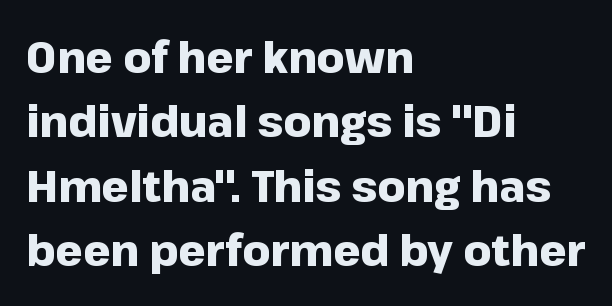
{"serif": "no", "italic": "no", "bold": "yes", "weight": "heavy", "width": "normal", "stroke_contrast": "low", "x_height": "medium", "monospaced": "no", "underline": "no", "align": "left", "line_spacing": "normal", "line_spacing_ratio": 1.5, "letter_spacing": "normal", "letter_spacing_em": 0.0, "glyph_px": 43}
